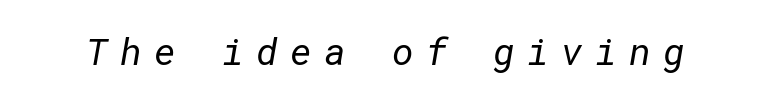
Q: Is the text bold? A: No.
Q: Is the typeface a serif or a sans-serif typeface? A: Sans-serif.
Q: Is the text underlined? A: No.
Q: Is the spacing between letters normal or unusually wide? A: Unusually wide.
Q: Width (condensed, normal, or wide)? A: Normal.
Q: Stroke contrast? A: Low.
Q: x-height? A: Medium.
